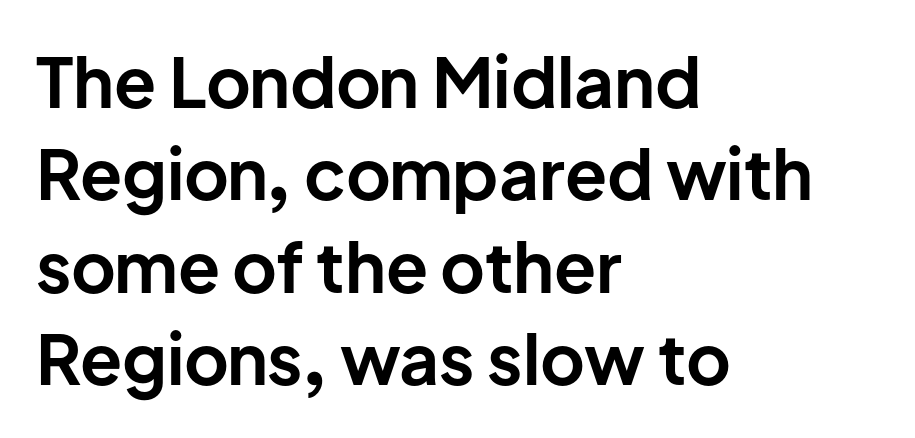
Q: Is the text bold? A: Yes.
Q: Is the text italic (slanted)? A: No, it is upright.
Q: Is the typeface a serif or a sans-serif typeface? A: Sans-serif.
Q: Is the text underlined? A: No.
Q: How is the paragraph aligned? A: Left-aligned.
Q: Is the spacing between letters normal or unusually wide? A: Normal.
Q: Is the spacing between lines tight, normal or loose? A: Normal.
Q: Width (condensed, normal, or wide)? A: Normal.
Q: Stroke contrast? A: Low.
Q: x-height? A: Medium.
Q: Monospaced? A: No.
